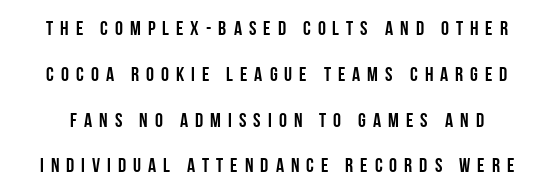
Q: Is the text bold? A: Yes.
Q: Is the text italic (slanted)? A: No, it is upright.
Q: Is the text underlined? A: No.
Q: Is the spacing between letters normal or unusually wide? A: Unusually wide.
Q: Is the spacing between lines tight, normal or loose? A: Loose.
